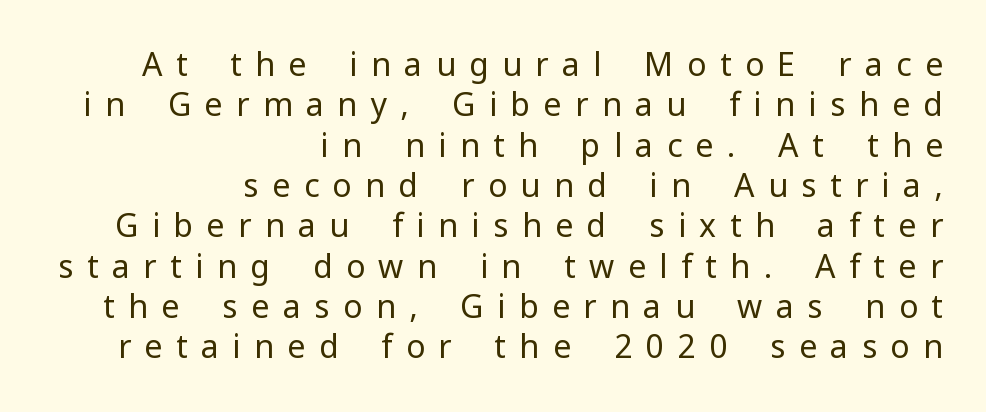
Quick note: underline off. Does the leading feel generous? No, just average. These lines are rendered in a variable-pitch font. The gaps between neighbouring characters are conspicuously large.
